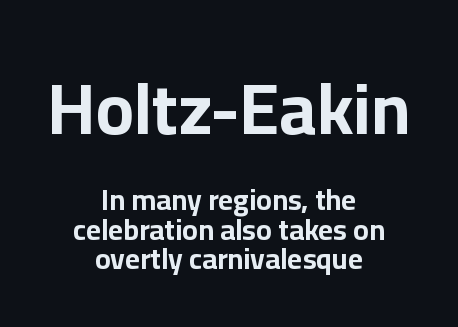
{"serif": "no", "italic": "no", "bold": "yes", "weight": "bold", "width": "normal", "stroke_contrast": "low", "x_height": "medium", "monospaced": "no", "underline": "no", "align": "center", "line_spacing": "tight", "line_spacing_ratio": 1.03, "letter_spacing": "normal", "letter_spacing_em": 0.0, "larger_block": "first", "size_ratio": 2.48, "glyph_px": 72}
